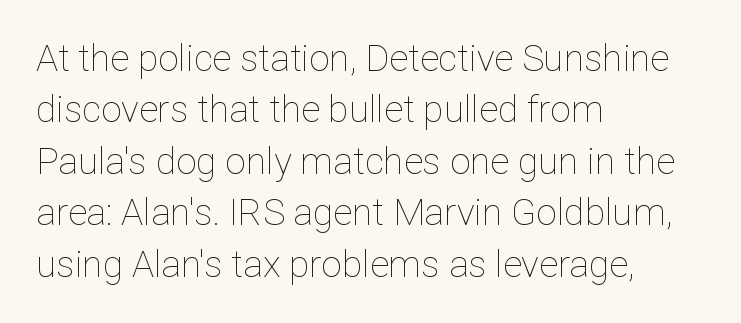
{"italic": "no", "bold": "no", "weight": "thin", "width": "normal", "stroke_contrast": "low", "x_height": "medium", "monospaced": "no", "underline": "no", "align": "left", "line_spacing": "normal", "line_spacing_ratio": 1.39, "letter_spacing": "normal", "letter_spacing_em": 0.0, "glyph_px": 37}
